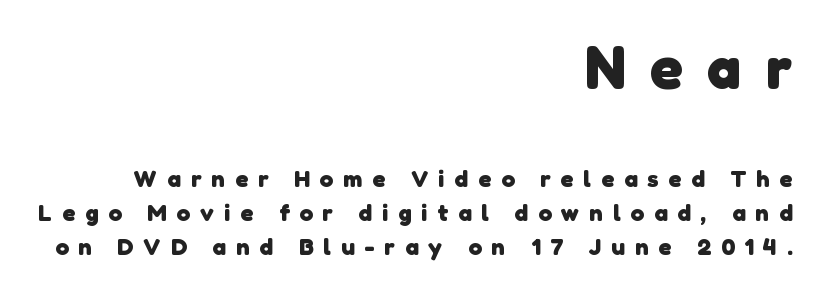
Q: Is the text bold? A: Yes.
Q: Is the typeface a serif or a sans-serif typeface? A: Sans-serif.
Q: Is the text underlined? A: No.
Q: How is the paragraph aligned? A: Right-aligned.
Q: Is the spacing between letters normal or unusually wide? A: Unusually wide.
Q: Is the spacing between lines tight, normal or loose? A: Normal.
Q: Which block of text is set in a larger size, the first (top) or the second (bottom)? A: The first (top) one.
Q: Width (condensed, normal, or wide)? A: Normal.
Q: Stroke contrast? A: Low.
Q: x-height? A: Medium.
Q: Monospaced? A: No.
